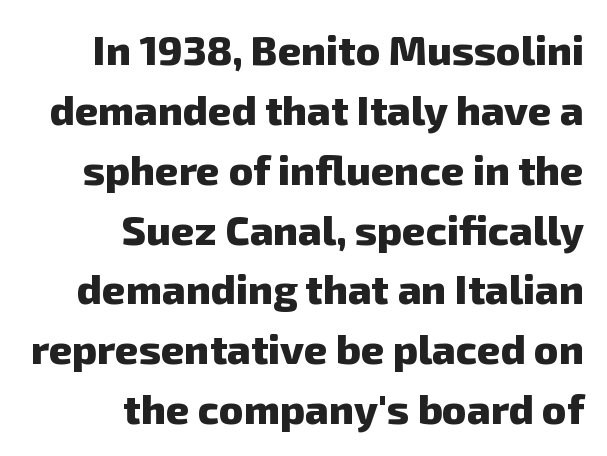
{"serif": "no", "bold": "yes", "weight": "heavy", "width": "normal", "stroke_contrast": "low", "x_height": "medium", "monospaced": "no", "underline": "no", "align": "right", "line_spacing": "normal", "line_spacing_ratio": 1.46, "letter_spacing": "normal", "letter_spacing_em": 0.0, "glyph_px": 41}
